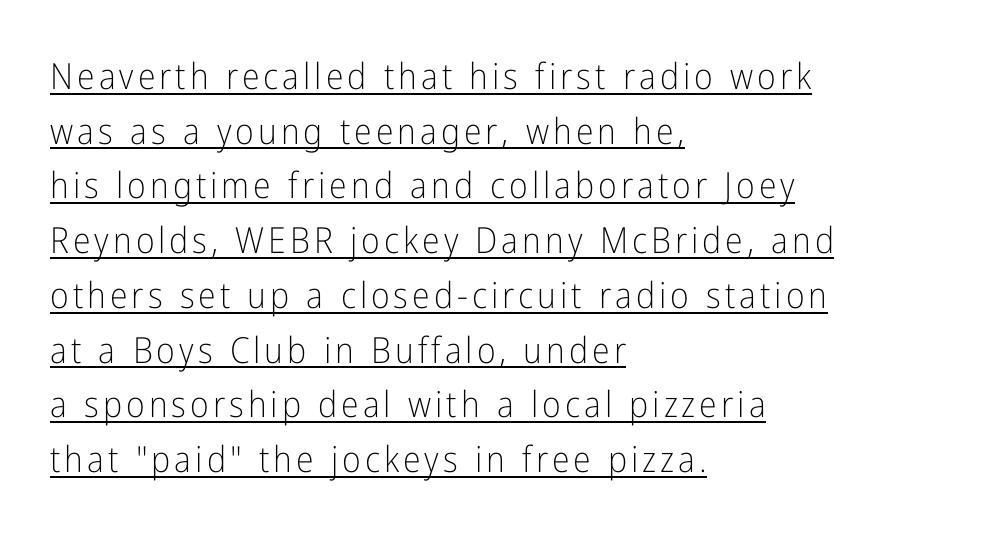
{"serif": "no", "italic": "no", "bold": "no", "weight": "light", "width": "condensed", "stroke_contrast": "low", "x_height": "medium", "monospaced": "no", "underline": "yes", "align": "left", "line_spacing": "normal", "line_spacing_ratio": 1.52, "glyph_px": 36}
